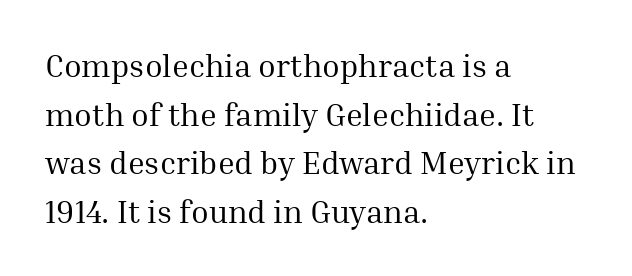
The passage shown is not bold in any degree. Does the lettering tilt? It doesn't — this is upright. How are the letters spaced? Ordinarily, with no added tracking. This sample has the flowing, uneven cadence of proportional lettering.
